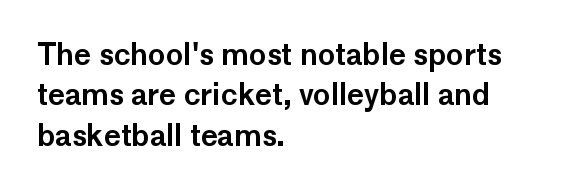
{"serif": "no", "italic": "no", "width": "normal", "stroke_contrast": "low", "x_height": "medium", "monospaced": "no", "underline": "no", "align": "left", "line_spacing": "normal", "line_spacing_ratio": 1.39, "letter_spacing": "normal", "letter_spacing_em": 0.0, "glyph_px": 29}
